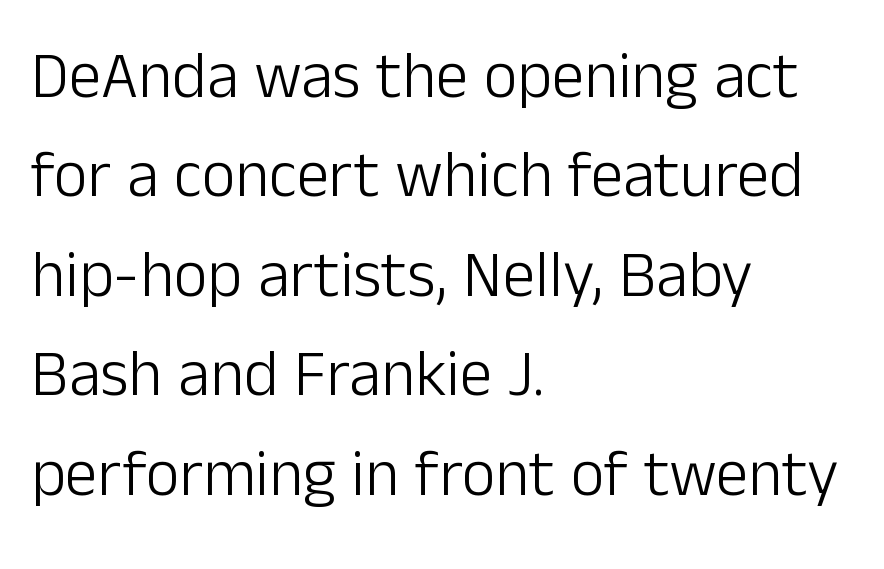
{"serif": "no", "italic": "no", "bold": "no", "weight": "light", "width": "normal", "stroke_contrast": "low", "x_height": "medium", "monospaced": "no", "underline": "no", "align": "left", "line_spacing": "normal", "line_spacing_ratio": 1.53, "letter_spacing": "normal", "letter_spacing_em": 0.0, "glyph_px": 65}
